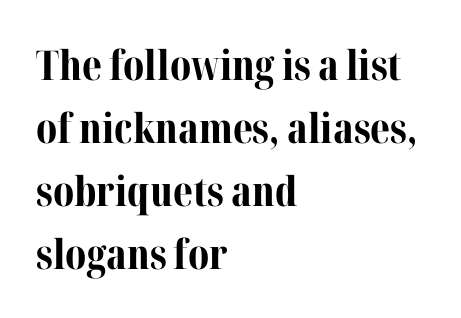
{"serif": "yes", "italic": "no", "bold": "yes", "weight": "bold", "width": "normal", "stroke_contrast": "medium", "x_height": "medium", "monospaced": "no", "underline": "no", "align": "left", "line_spacing": "normal", "line_spacing_ratio": 1.54, "letter_spacing": "normal", "letter_spacing_em": 0.0, "glyph_px": 41}
